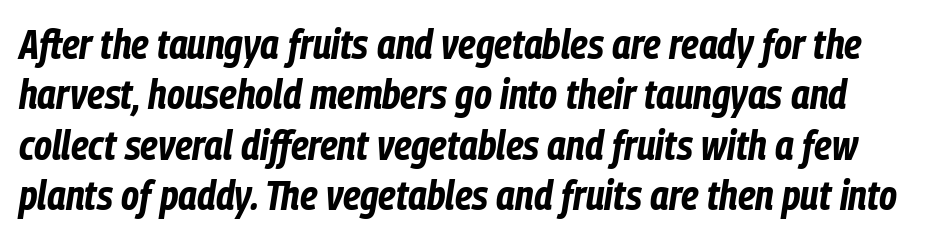
{"italic": "yes", "lean": "right", "slant_degrees": 9, "bold": "yes", "weight": "bold", "width": "condensed", "stroke_contrast": "low", "x_height": "medium", "monospaced": "no", "underline": "no", "line_spacing_ratio": 1.23, "letter_spacing": "normal", "letter_spacing_em": 0.0, "glyph_px": 41}
